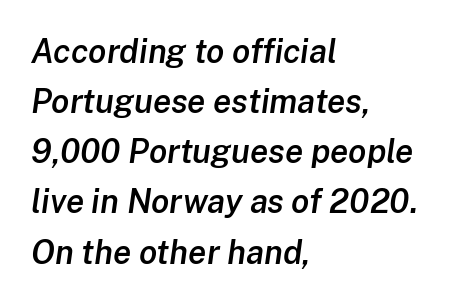
Q: Is the text bold? A: Semi-bold.
Q: Is the text italic (slanted)? A: Yes, it leans right by about 8 degrees.
Q: Is the text underlined? A: No.
Q: How is the paragraph aligned? A: Left-aligned.
Q: Is the spacing between letters normal or unusually wide? A: Normal.
Q: Is the spacing between lines tight, normal or loose? A: Normal.
Q: Width (condensed, normal, or wide)? A: Normal.
Q: Stroke contrast? A: Low.
Q: x-height? A: Medium.
Q: Monospaced? A: No.
